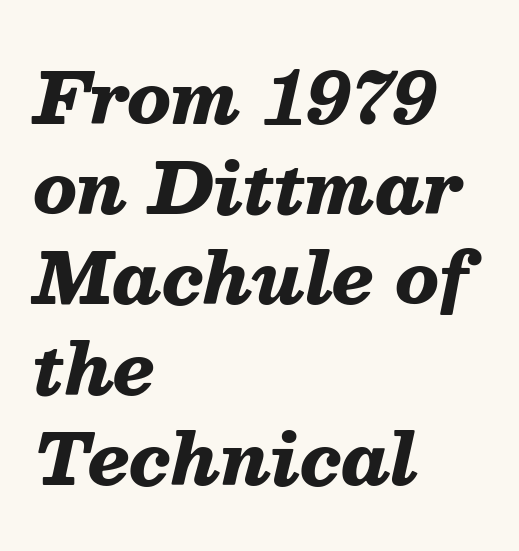
Q: Is the text bold? A: Yes.
Q: Is the text italic (slanted)? A: Yes, it leans right by about 13 degrees.
Q: Is the text underlined? A: No.
Q: How is the paragraph aligned? A: Left-aligned.
Q: Is the spacing between letters normal or unusually wide? A: Normal.
Q: Is the spacing between lines tight, normal or loose? A: Normal.
Q: Width (condensed, normal, or wide)? A: Normal.
Q: Stroke contrast? A: Medium.
Q: x-height? A: Medium.
Q: Monospaced? A: No.
